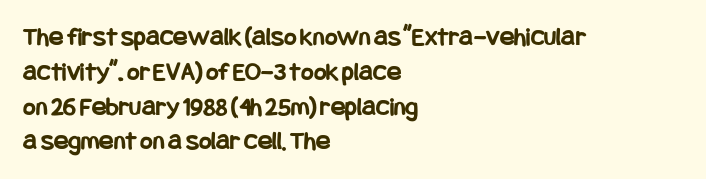
{"italic": "no", "bold": "yes", "underline": "no", "align": "left", "line_spacing": "normal", "line_spacing_ratio": 1.29, "letter_spacing": "normal", "letter_spacing_em": 0.0, "glyph_px": 27}
